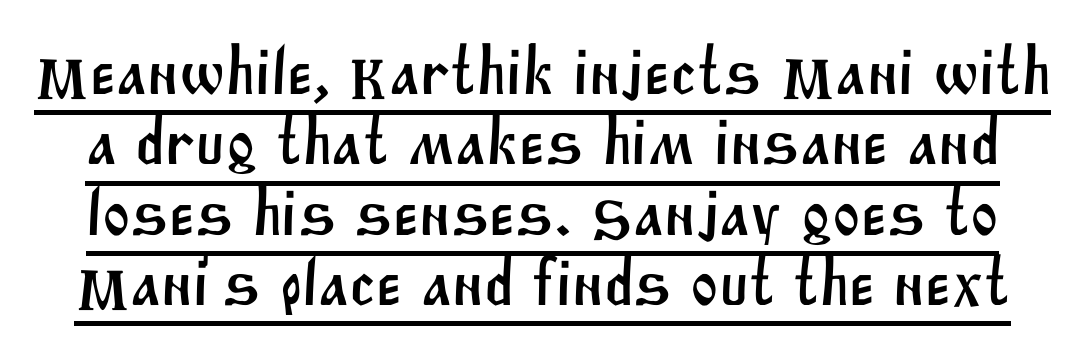
The image shows 67 px sans-serif type; set tight line spacing (1.05x), normal letter spacing, underlined; medium stroke contrast and a large x-height.
